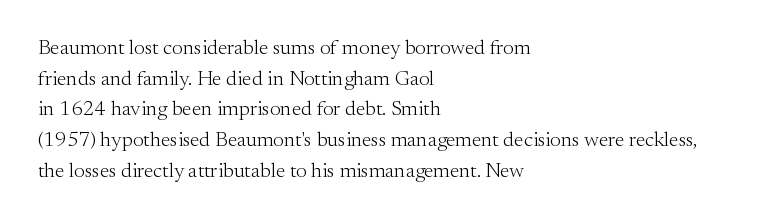
The strip under each line holds only bare page. The lines in this sample share a left origin and differ only in where they stop. The block of text has a typical density, with ordinary space between rows. A typesetter would call this zero additional tracking. Each stroke keeps to a modest, everyday thickness or less. Style check: upright.
